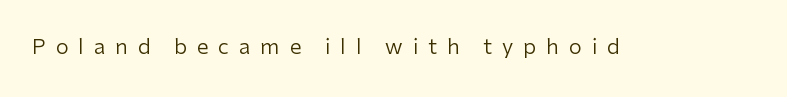
Heaviness? Minimal to ordinary, like unemphasized prose. Glance below the letters and you will spot only blank space. The letters stand upright; this is a roman face. The letters are spread apart with noticeably loose tracking.
